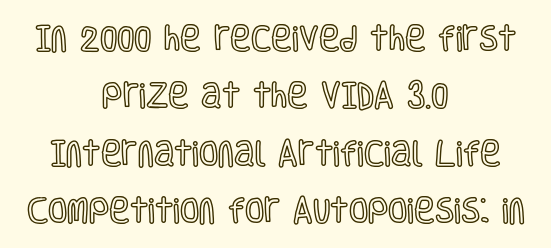
{"italic": "no", "width": "condensed", "x_height": "large", "monospaced": "no", "underline": "no", "align": "center", "line_spacing": "loose", "line_spacing_ratio": 2.05, "letter_spacing": "normal", "letter_spacing_em": 0.0, "glyph_px": 28}
